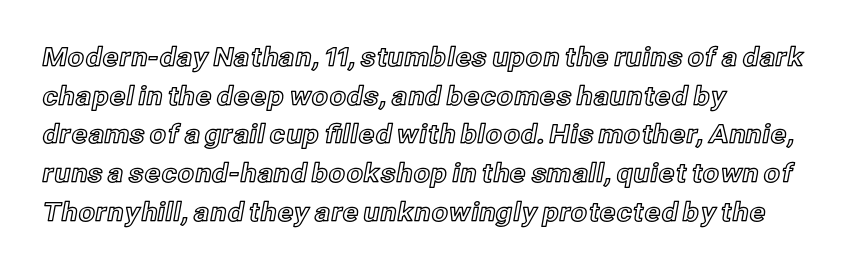
If you measured baseline to baseline, you'd find a middling distance. The line texture is even and compact thanks to regular tracking. Descender tails drop into unmarked territory. Horizontally, the lines are justified to the leading edge only.
